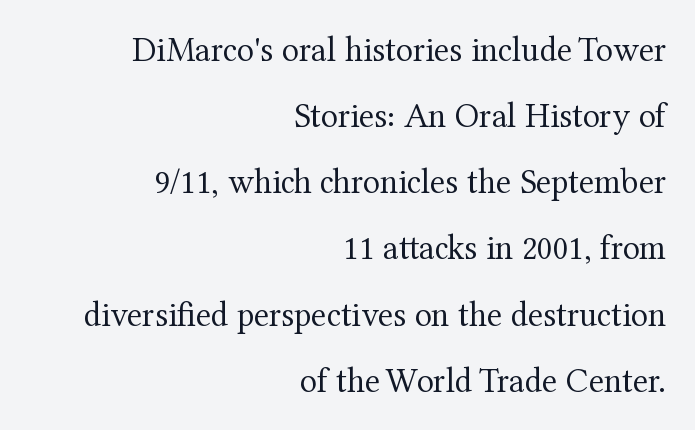
The image shows 35 px regular-weight serif type, upright; set right-aligned, line spacing 1.89x, normal letter spacing, not underlined; medium stroke contrast and a medium x-height.
